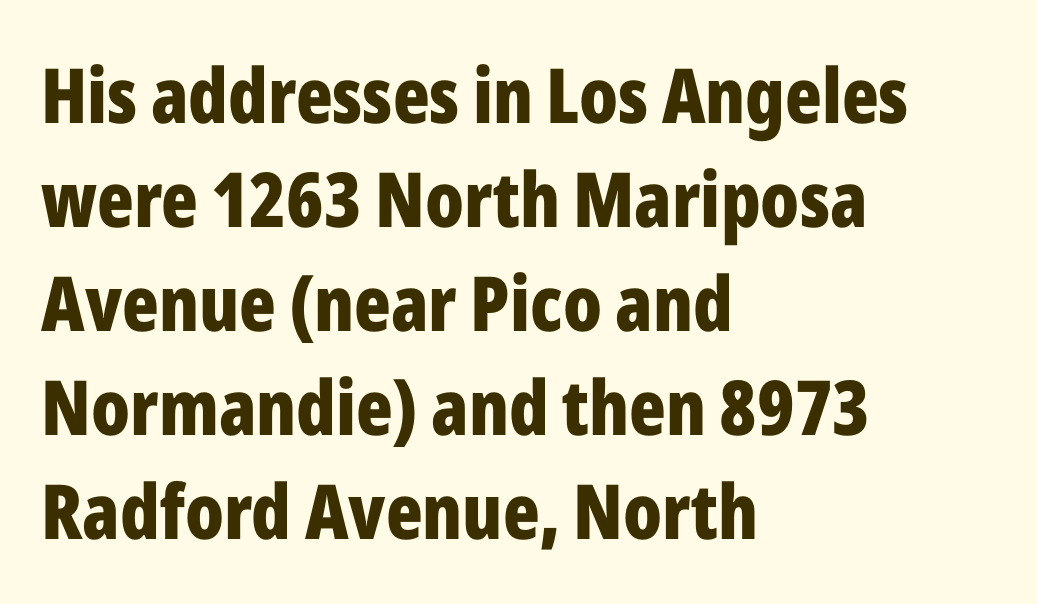
Q: Is the text bold? A: Yes.
Q: Is the text italic (slanted)? A: No, it is upright.
Q: Is the typeface a serif or a sans-serif typeface? A: Sans-serif.
Q: Is the text underlined? A: No.
Q: How is the paragraph aligned? A: Left-aligned.
Q: Is the spacing between letters normal or unusually wide? A: Normal.
Q: Is the spacing between lines tight, normal or loose? A: Normal.
Q: Width (condensed, normal, or wide)? A: Condensed.
Q: Stroke contrast? A: Low.
Q: x-height? A: Medium.
Q: Monospaced? A: No.
